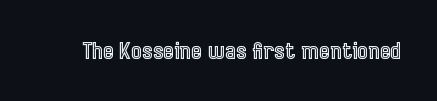
The image shows 23 px text type, upright; set normal letter spacing, not underlined.
